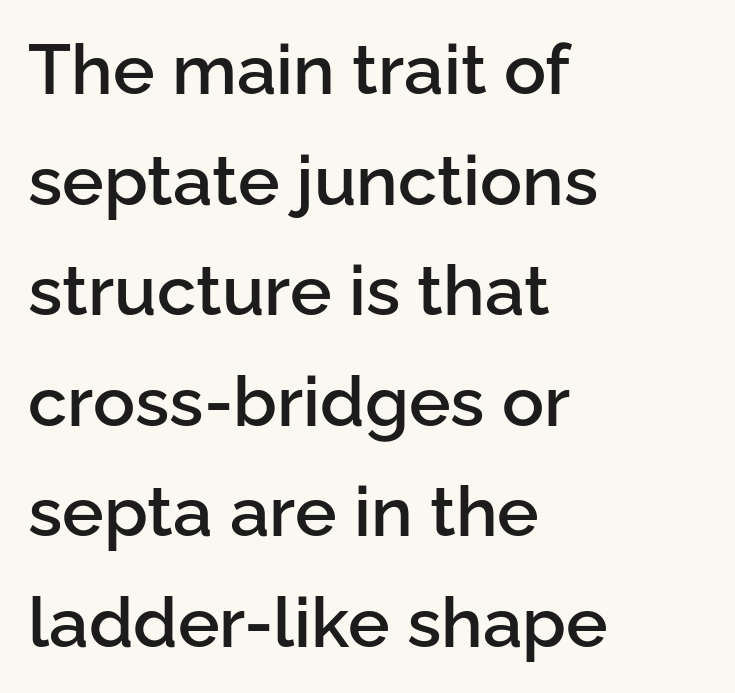
A typesetter would call this proportional, since set widths differ per character. This block has exactly the height ordinary leading produces. All the whitespace from short lines collects on the right. Unmarked baselines from the first word to the last. Slightly chunky letters — semibold, I'd say, not full bold.
